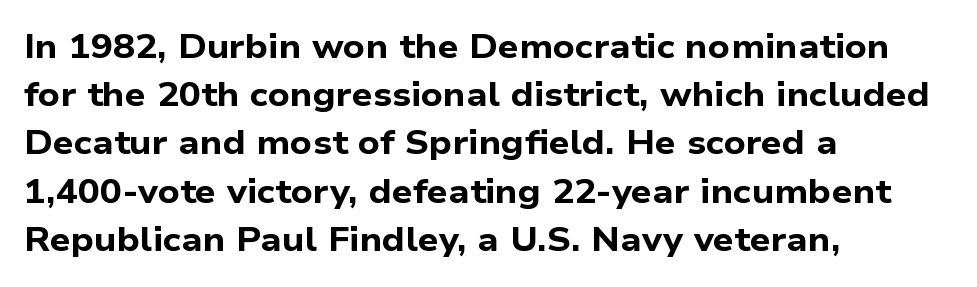
Q: Is the text bold? A: Yes.
Q: Is the typeface a serif or a sans-serif typeface? A: Sans-serif.
Q: Is the text underlined? A: No.
Q: How is the paragraph aligned? A: Left-aligned.
Q: Is the spacing between letters normal or unusually wide? A: Normal.
Q: Is the spacing between lines tight, normal or loose? A: Normal.
Q: Width (condensed, normal, or wide)? A: Wide.
Q: Stroke contrast? A: Low.
Q: x-height? A: Medium.
Q: Monospaced? A: No.
